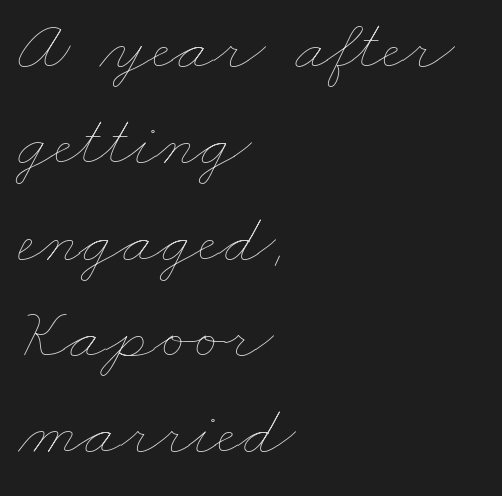
The image shows 73 px thin, wide type; set left-aligned, normal line spacing (1.32x), normal letter spacing, not underlined; low stroke contrast and a small x-height.
